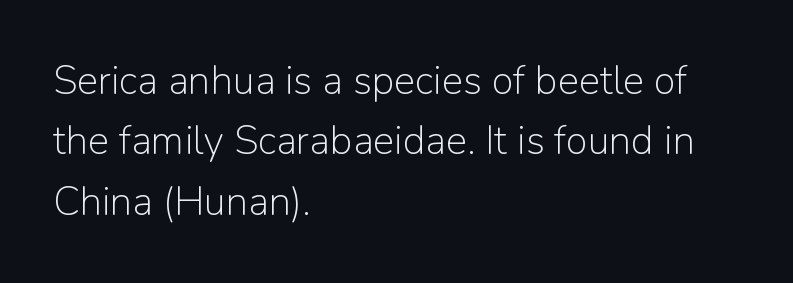
Q: Is the text bold? A: No.
Q: Is the text italic (slanted)? A: No, it is upright.
Q: Is the typeface a serif or a sans-serif typeface? A: Sans-serif.
Q: Is the text underlined? A: No.
Q: How is the paragraph aligned? A: Left-aligned.
Q: Is the spacing between letters normal or unusually wide? A: Normal.
Q: Is the spacing between lines tight, normal or loose? A: Normal.
Q: Width (condensed, normal, or wide)? A: Normal.
Q: Stroke contrast? A: Low.
Q: x-height? A: Medium.
Q: Monospaced? A: No.
